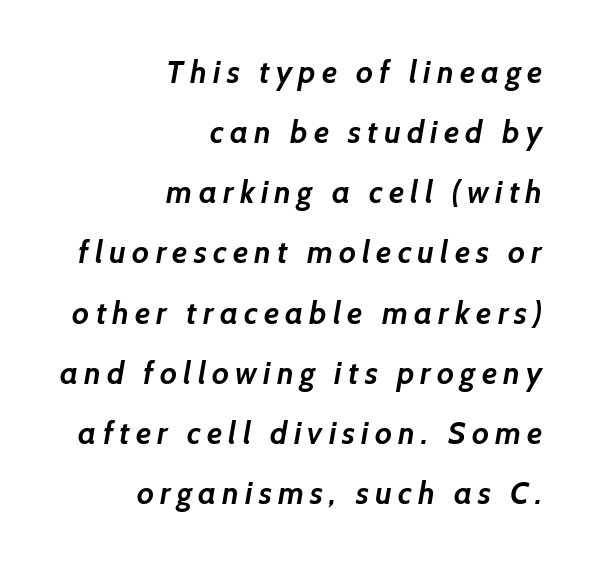
{"serif": "no", "bold": "yes", "weight": "semibold", "width": "normal", "stroke_contrast": "low", "x_height": "medium", "monospaced": "no", "underline": "no", "align": "right", "line_spacing": "loose", "line_spacing_ratio": 1.94, "letter_spacing": "wide", "letter_spacing_em": 0.2, "glyph_px": 31}
